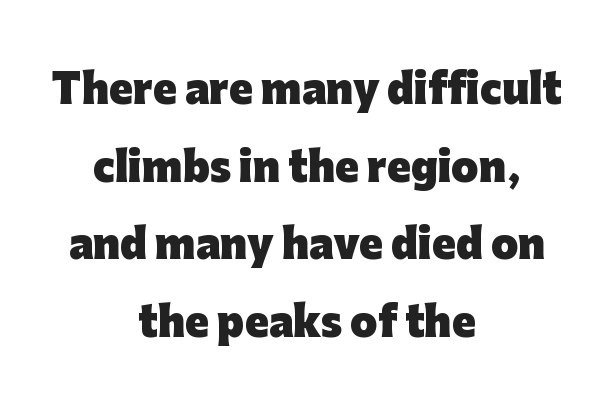
Q: Is the text bold? A: Yes.
Q: Is the text italic (slanted)? A: No, it is upright.
Q: Is the typeface a serif or a sans-serif typeface? A: Sans-serif.
Q: Is the text underlined? A: No.
Q: How is the paragraph aligned? A: Centered.
Q: Is the spacing between letters normal or unusually wide? A: Normal.
Q: Is the spacing between lines tight, normal or loose? A: Loose.
Q: Width (condensed, normal, or wide)? A: Normal.
Q: Stroke contrast? A: Low.
Q: x-height? A: Medium.
Q: Monospaced? A: No.
